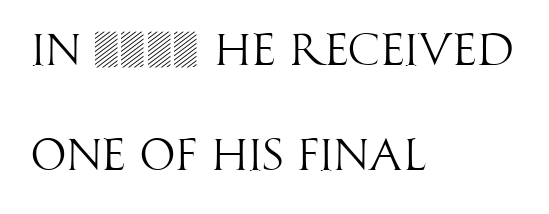
The image shows 45 px light, condensed sans-serif type, upright; set left-aligned, loose line spacing (2.34x), normal letter spacing, not underlined; high stroke contrast and a large x-height.
